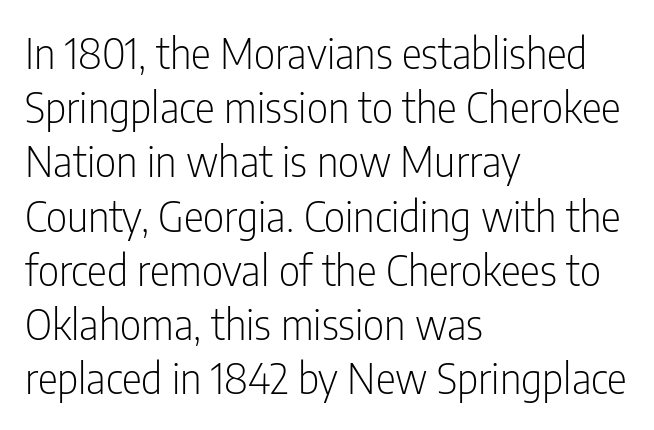
This sample uses plain, unmodified letter spacing. In CSS terms this would be text-align: left. A normal amount of white space separates one row of letters from the next. The face used here is proportionally spaced, like ordinary book or web type. Is the type heavy? It reads as light-to-regular instead. Every character sits straight up, as roman type does.
